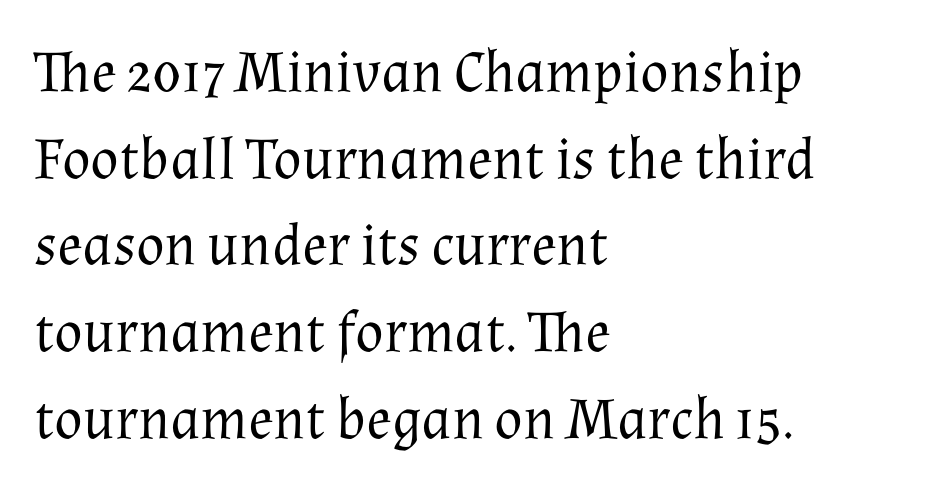
The image shows 59 px regular-weight serif type, upright; set left-aligned, normal line spacing (1.47x), normal letter spacing, not underlined; medium stroke contrast and a medium x-height.
